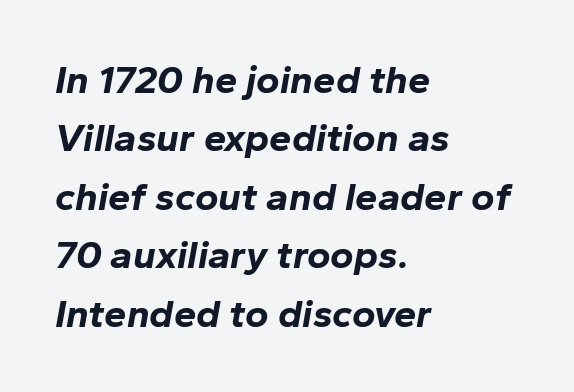
Q: Is the text bold? A: Yes.
Q: Is the text italic (slanted)? A: Yes, it leans right by about 10 degrees.
Q: Is the text underlined? A: No.
Q: How is the paragraph aligned? A: Left-aligned.
Q: Is the spacing between letters normal or unusually wide? A: Normal.
Q: Is the spacing between lines tight, normal or loose? A: Normal.
Q: Width (condensed, normal, or wide)? A: Normal.
Q: Stroke contrast? A: Low.
Q: x-height? A: Medium.
Q: Monospaced? A: No.
